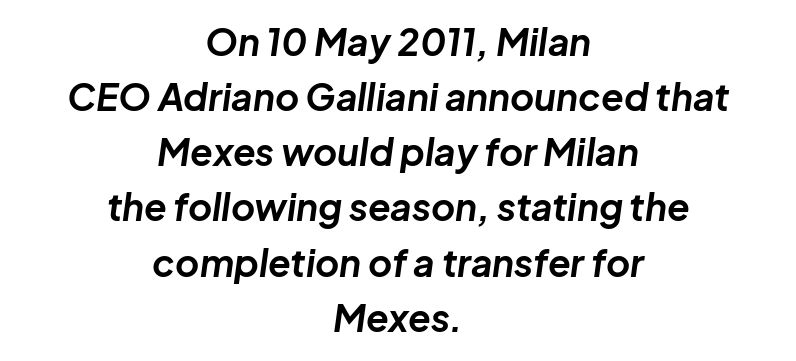
{"italic": "yes", "lean": "right", "slant_degrees": 8, "bold": "yes", "weight": "bold", "width": "normal", "stroke_contrast": "low", "x_height": "medium", "monospaced": "no", "underline": "no", "align": "center", "line_spacing": "normal", "line_spacing_ratio": 1.49, "letter_spacing": "normal", "letter_spacing_em": 0.0, "glyph_px": 37}
